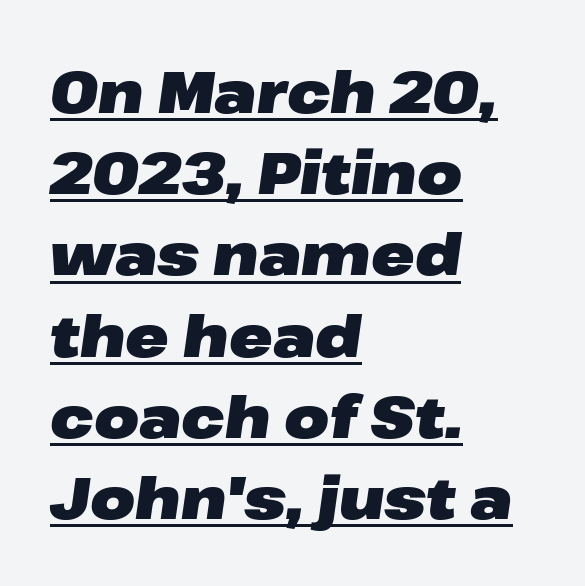
This sample carries an underscore along the baseline area. Here the designer chose a conventional face with non-uniform glyph widths. Posture: slanted. Honestly, the letter spacing is just normal — you wouldn't notice it. Stroke thickness is high; the sample reads as a true bold.
